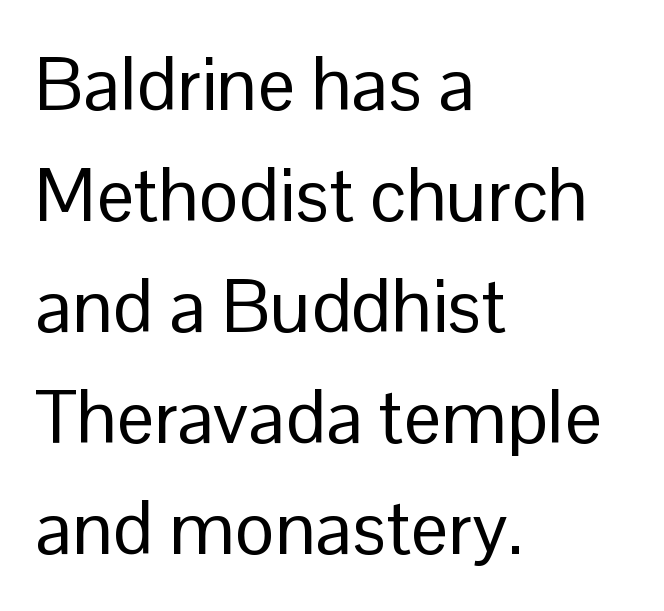
{"serif": "no", "italic": "no", "bold": "no", "weight": "regular", "width": "normal", "stroke_contrast": "low", "x_height": "medium", "monospaced": "no", "underline": "no", "align": "left", "line_spacing": "normal", "line_spacing_ratio": 1.48, "letter_spacing": "normal", "letter_spacing_em": 0.0, "glyph_px": 75}
